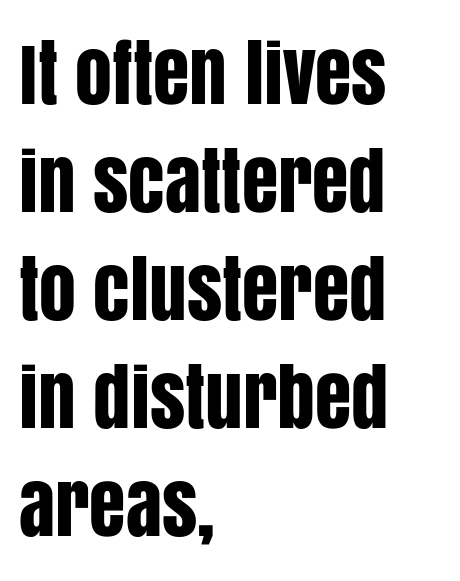
Q: Is the text italic (slanted)? A: No, it is upright.
Q: Is the typeface a serif or a sans-serif typeface? A: Sans-serif.
Q: Is the text underlined? A: No.
Q: How is the paragraph aligned? A: Left-aligned.
Q: Is the spacing between letters normal or unusually wide? A: Normal.
Q: Is the spacing between lines tight, normal or loose? A: Normal.
Q: Width (condensed, normal, or wide)? A: Condensed.
Q: Stroke contrast? A: Low.
Q: x-height? A: Large.
Q: Monospaced? A: No.
